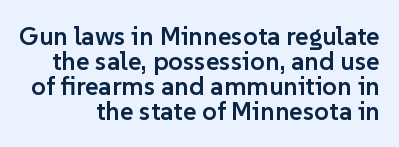
Q: Is the text bold? A: Semi-bold.
Q: Is the text italic (slanted)? A: No, it is upright.
Q: Is the text underlined? A: No.
Q: How is the paragraph aligned? A: Right-aligned.
Q: Is the spacing between letters normal or unusually wide? A: Normal.
Q: Is the spacing between lines tight, normal or loose? A: Tight.
